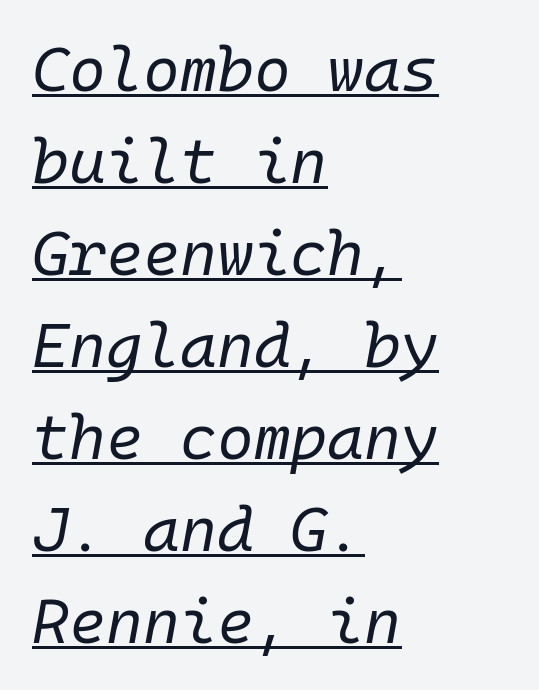
The image shows 63 px regular-weight type, italic (leaning right), monospaced; set left-aligned, normal line spacing (1.46x), normal letter spacing, underlined; low stroke contrast and a medium x-height.
